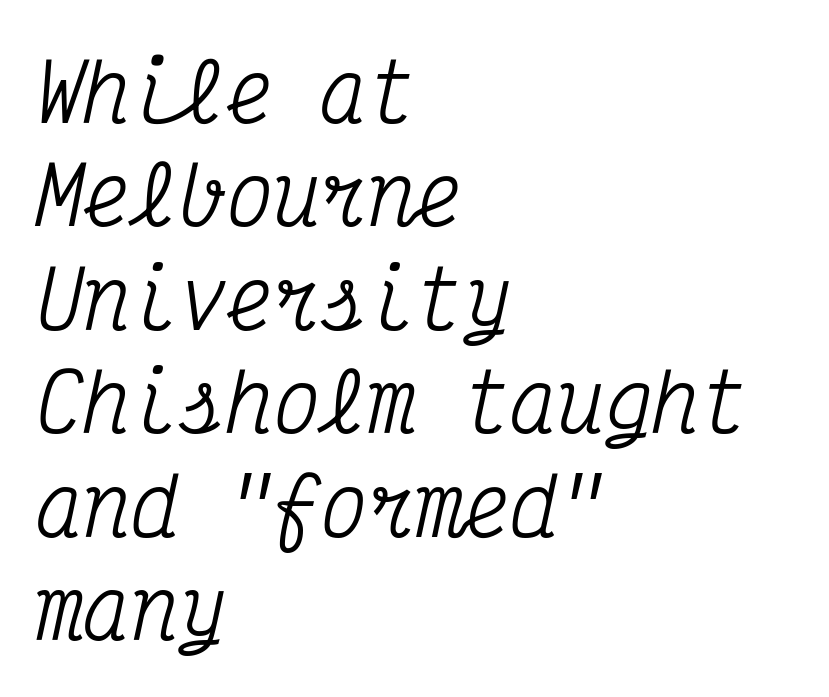
Q: Is the text italic (slanted)? A: Yes, it leans right by about 12 degrees.
Q: Is the typeface a serif or a sans-serif typeface? A: Serif.
Q: Is the text underlined? A: No.
Q: How is the paragraph aligned? A: Left-aligned.
Q: Is the spacing between letters normal or unusually wide? A: Normal.
Q: Is the spacing between lines tight, normal or loose? A: Normal.
Q: Width (condensed, normal, or wide)? A: Condensed.
Q: Stroke contrast? A: Medium.
Q: x-height? A: Medium.
Q: Monospaced? A: Yes.
